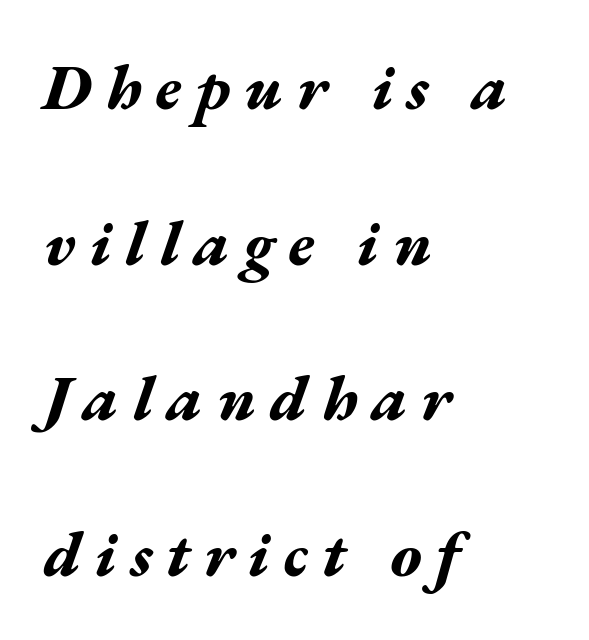
The image shows 64 px bold, wide type, italic (leaning right); set left-aligned, loose line spacing (2.43x), unusually wide letter spacing (+0.22 em), not underlined; medium stroke contrast and a medium x-height.
